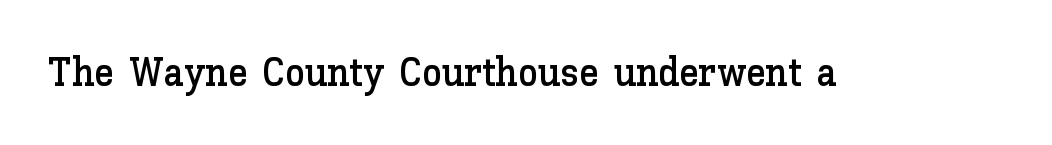
Q: Is the text italic (slanted)? A: No, it is upright.
Q: Is the text underlined? A: No.
Q: Is the spacing between letters normal or unusually wide? A: Normal.
Q: Width (condensed, normal, or wide)? A: Normal.
Q: Stroke contrast? A: Low.
Q: x-height? A: Medium.
Q: Monospaced? A: No.
